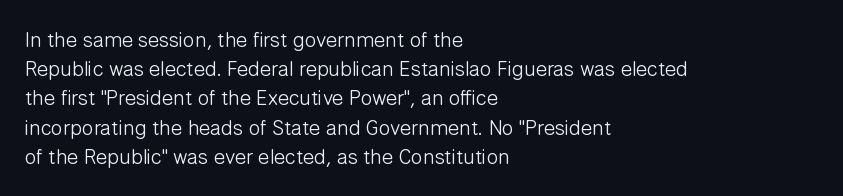
{"italic": "no", "bold": "no", "underline": "no", "align": "left", "line_spacing": "normal", "line_spacing_ratio": 1.39, "letter_spacing": "normal", "letter_spacing_em": 0.0, "glyph_px": 21}
